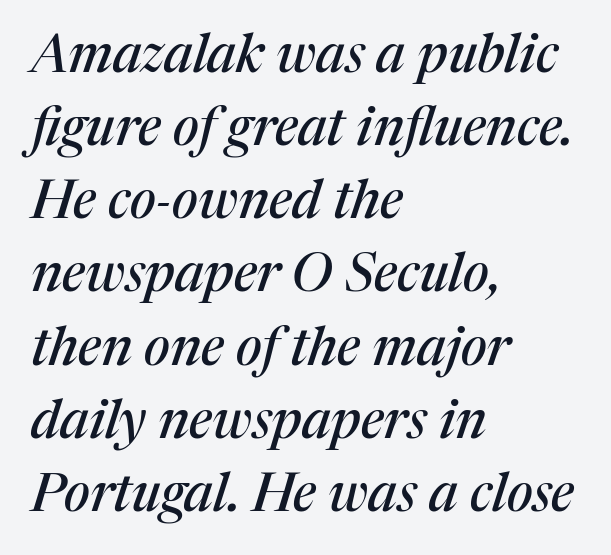
The image shows 53 px serif type, italic (leaning right); set left-aligned, normal line spacing (1.38x), normal letter spacing, not underlined; medium stroke contrast and a medium x-height.
